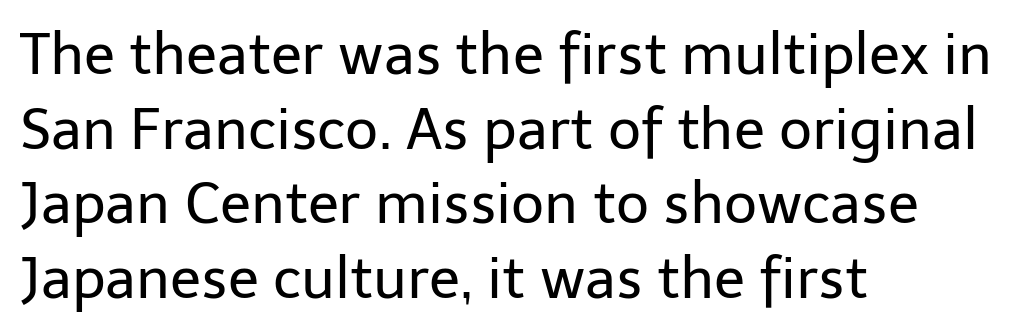
Q: Is the text bold? A: No.
Q: Is the text italic (slanted)? A: No, it is upright.
Q: Is the typeface a serif or a sans-serif typeface? A: Sans-serif.
Q: Is the text underlined? A: No.
Q: How is the paragraph aligned? A: Left-aligned.
Q: Is the spacing between letters normal or unusually wide? A: Normal.
Q: Is the spacing between lines tight, normal or loose? A: Normal.
Q: Width (condensed, normal, or wide)? A: Normal.
Q: Stroke contrast? A: Low.
Q: x-height? A: Medium.
Q: Monospaced? A: No.
